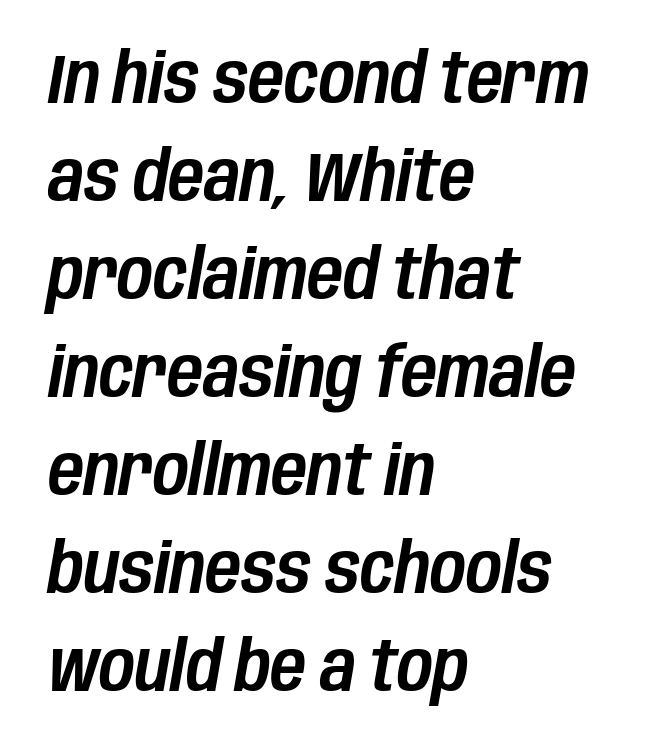
Q: Is the text italic (slanted)? A: Yes, it leans right by about 10 degrees.
Q: Is the text underlined? A: No.
Q: How is the paragraph aligned? A: Left-aligned.
Q: Is the spacing between letters normal or unusually wide? A: Normal.
Q: Is the spacing between lines tight, normal or loose? A: Normal.
Q: Width (condensed, normal, or wide)? A: Condensed.
Q: Stroke contrast? A: Low.
Q: x-height? A: Large.
Q: Monospaced? A: No.
